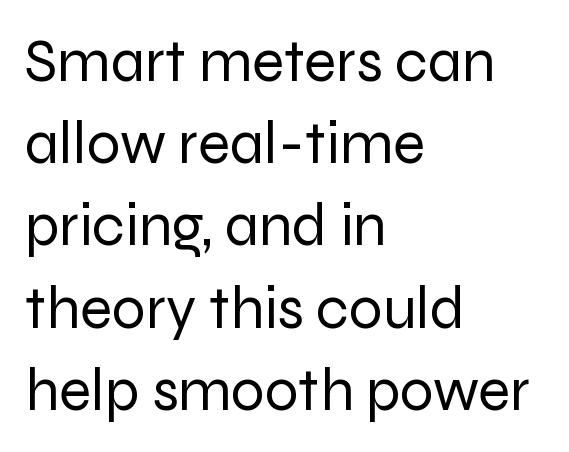
The image shows 60 px regular-weight sans-serif type, upright; set left-aligned, normal line spacing (1.37x), normal letter spacing, not underlined; low stroke contrast and a medium x-height.
